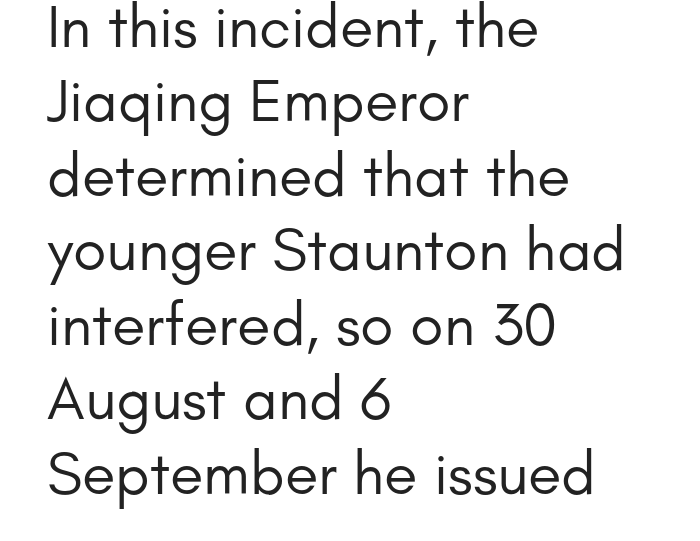
Rendered with straight, roman letterforms. Observe the ordinary spacing: letters are neighbours, not strangers. Compared with a typical body face, this is equally light or lighter still. Grotesque or geometric, the face here clearly has no serifs. You could not count columns in this text — the font is proportionally spaced.
